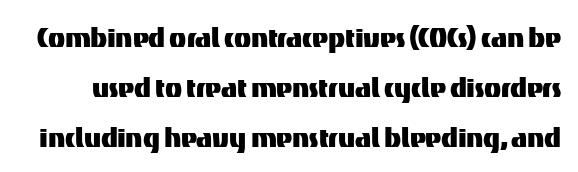
Q: Is the text italic (slanted)? A: No, it is upright.
Q: Is the typeface a serif or a sans-serif typeface? A: Sans-serif.
Q: Is the text underlined? A: No.
Q: Is the spacing between letters normal or unusually wide? A: Normal.
Q: Is the spacing between lines tight, normal or loose? A: Normal.
Q: Width (condensed, normal, or wide)? A: Normal.
Q: Stroke contrast? A: Medium.
Q: x-height? A: Medium.
Q: Monospaced? A: No.
